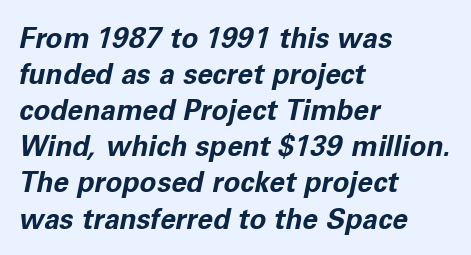
Q: Is the text bold? A: Yes.
Q: Is the text italic (slanted)? A: Yes, it leans right by about 11 degrees.
Q: Is the text underlined? A: No.
Q: How is the paragraph aligned? A: Left-aligned.
Q: Is the spacing between letters normal or unusually wide? A: Normal.
Q: Is the spacing between lines tight, normal or loose? A: Normal.
Q: Width (condensed, normal, or wide)? A: Normal.
Q: Stroke contrast? A: Low.
Q: x-height? A: Medium.
Q: Monospaced? A: No.
